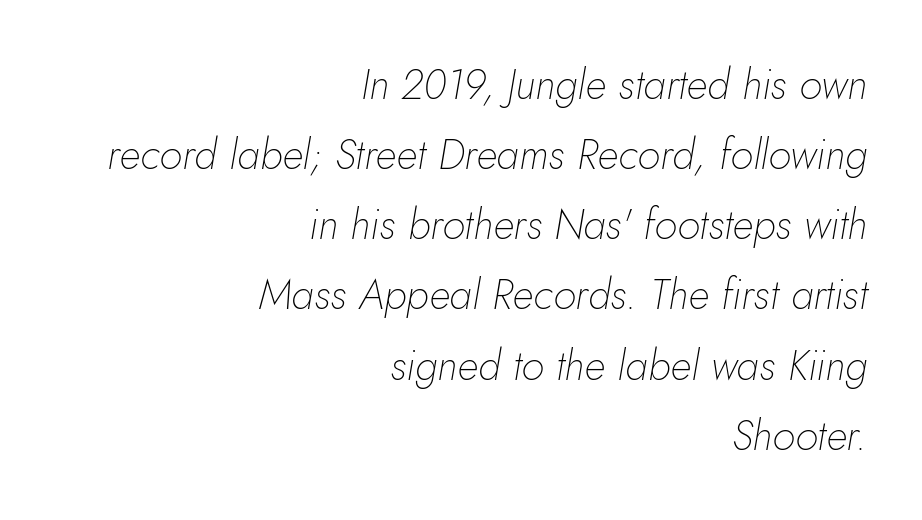
The image shows 42 px thin type, italic (leaning right); set right-aligned, normal line spacing (1.67x), normal letter spacing, not underlined; low stroke contrast and a small x-height.
